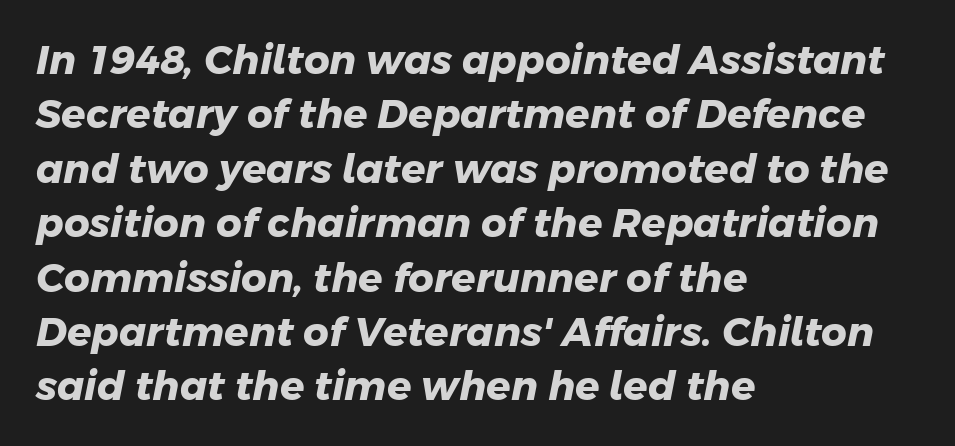
The image shows 40 px heavy sans-serif type; set left-aligned, normal line spacing (1.36x), normal letter spacing, not underlined; low stroke contrast and a medium x-height.
